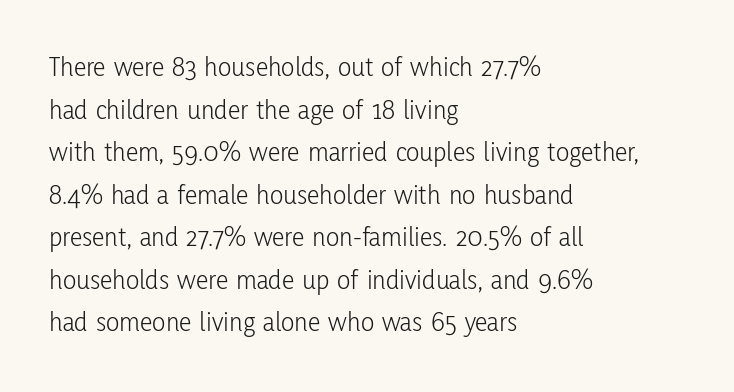
{"serif": "no", "italic": "no", "bold": "no", "weight": "light", "width": "condensed", "stroke_contrast": "low", "x_height": "medium", "monospaced": "no", "underline": "no", "align": "left", "line_spacing": "normal", "line_spacing_ratio": 1.52, "letter_spacing": "normal", "letter_spacing_em": 0.0, "glyph_px": 28}
